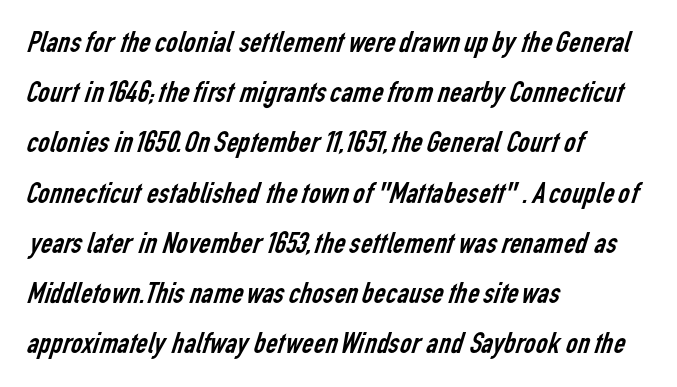
This sample is left-justified, so line endings fall wherever the words run out. The glyphs in this specimen are sans serif. Inter-character spacing is left at the font's built-in metrics. The cut favours lightness, reaching ordinary text weight at its darkest. Clear beneath every line of the passage.
